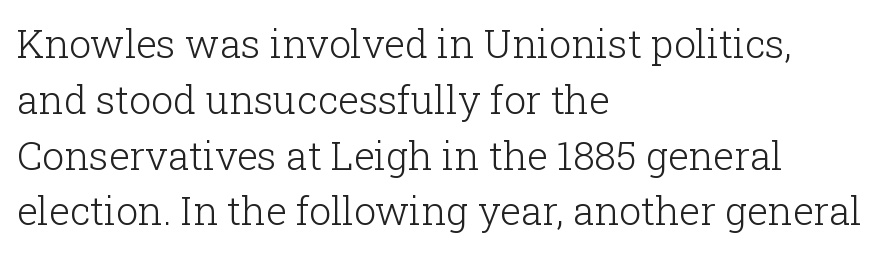
{"serif": "yes", "italic": "no", "bold": "no", "weight": "light", "width": "normal", "stroke_contrast": "low", "x_height": "medium", "monospaced": "no", "underline": "no", "align": "left", "line_spacing": "normal", "line_spacing_ratio": 1.43, "letter_spacing": "normal", "letter_spacing_em": 0.0, "glyph_px": 39}
